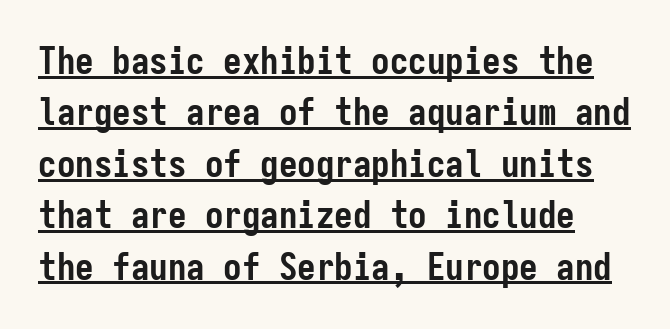
Ordinary non-slanted type is in use. Think of a typewriter: that constant character pitch is what you see here. As a designer I'd log this as weight 700, bold. The letters carry no serifs — their stems end cleanly without finishing strokes. Emphasis is given by a line drawn under the lettering. Evenly set lines give the paragraph a standard silhouette.
